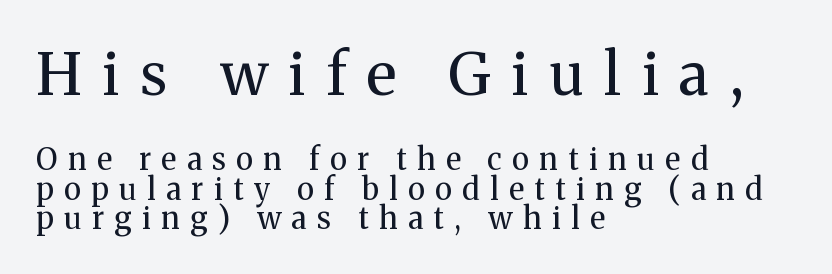
Q: Is the text bold? A: No.
Q: Is the text italic (slanted)? A: No, it is upright.
Q: Is the typeface a serif or a sans-serif typeface? A: Serif.
Q: Is the text underlined? A: No.
Q: How is the paragraph aligned? A: Left-aligned.
Q: Is the spacing between letters normal or unusually wide? A: Unusually wide.
Q: Is the spacing between lines tight, normal or loose? A: Tight.
Q: Which block of text is set in a larger size, the first (top) or the second (bottom)? A: The first (top) one.
Q: Width (condensed, normal, or wide)? A: Normal.
Q: Stroke contrast? A: Medium.
Q: x-height? A: Medium.
Q: Monospaced? A: No.
